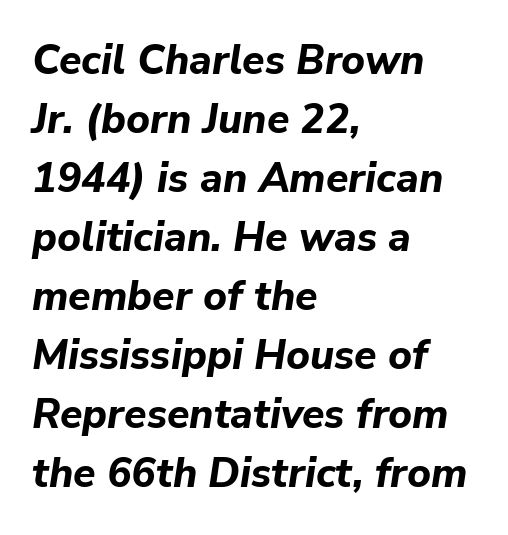
Q: Is the text bold? A: Yes.
Q: Is the text italic (slanted)? A: Yes, it leans right by about 9 degrees.
Q: Is the text underlined? A: No.
Q: How is the paragraph aligned? A: Left-aligned.
Q: Is the spacing between letters normal or unusually wide? A: Normal.
Q: Is the spacing between lines tight, normal or loose? A: Normal.
Q: Width (condensed, normal, or wide)? A: Normal.
Q: Stroke contrast? A: Low.
Q: x-height? A: Medium.
Q: Monospaced? A: No.
